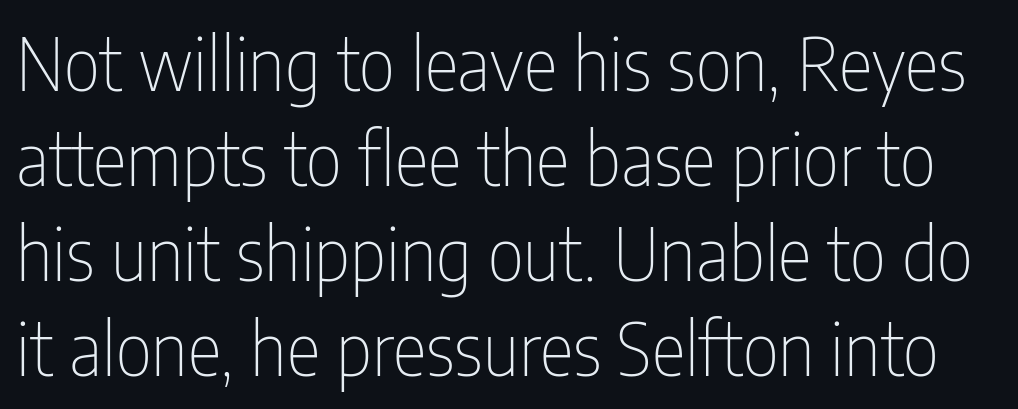
The image shows 72 px thin, condensed sans-serif type, upright; set normal line spacing (1.32x), normal letter spacing, not underlined; low stroke contrast and a medium x-height.
